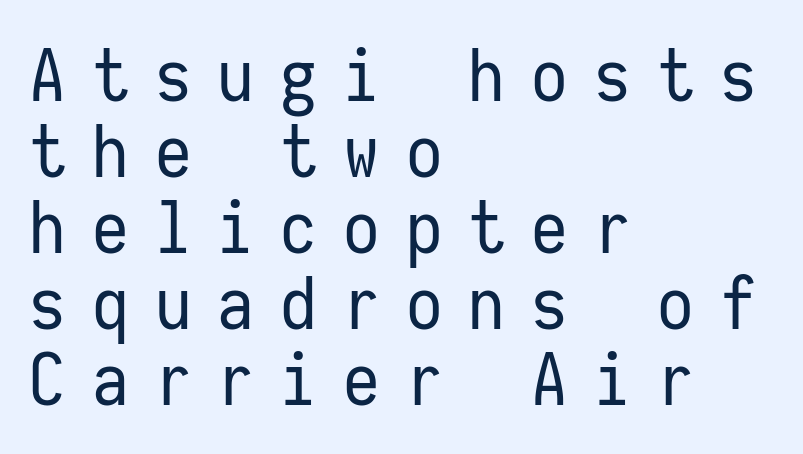
Q: Is the text bold? A: No.
Q: Is the text italic (slanted)? A: No, it is upright.
Q: Is the typeface a serif or a sans-serif typeface? A: Sans-serif.
Q: Is the text underlined? A: No.
Q: How is the paragraph aligned? A: Left-aligned.
Q: Is the spacing between letters normal or unusually wide? A: Unusually wide.
Q: Is the spacing between lines tight, normal or loose? A: Tight.
Q: Width (condensed, normal, or wide)? A: Condensed.
Q: Stroke contrast? A: Low.
Q: x-height? A: Medium.
Q: Monospaced? A: Yes.
